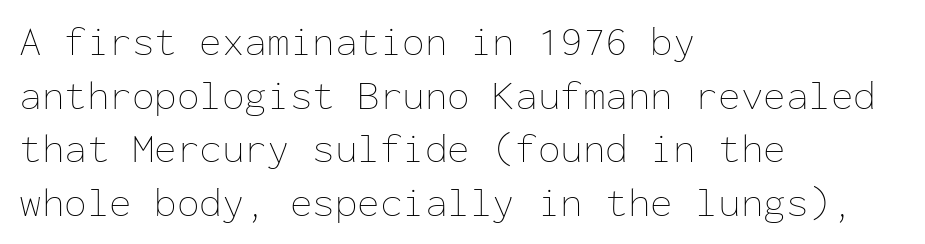
{"italic": "no", "bold": "no", "weight": "thin", "width": "normal", "stroke_contrast": "low", "x_height": "medium", "monospaced": "yes", "underline": "no", "align": "left", "line_spacing": "normal", "line_spacing_ratio": 1.31, "letter_spacing": "normal", "letter_spacing_em": 0.0, "glyph_px": 41}
